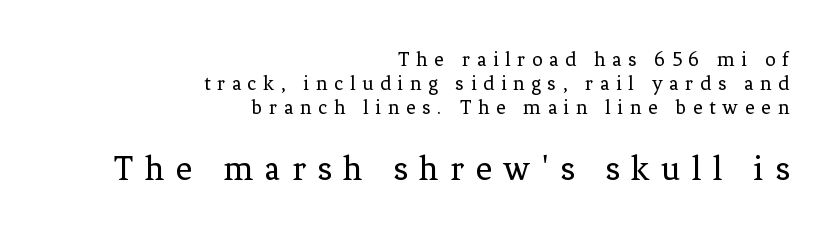
Bold? No — there's no thickening of the strokes. The rendering uses a small line-height, squeezing the rows. Compared with typical body copy, the letter spacing here is much looser. Here the second block reads like a headline and the first like body copy. A typesetter would call this proportional, since set widths differ per character.
